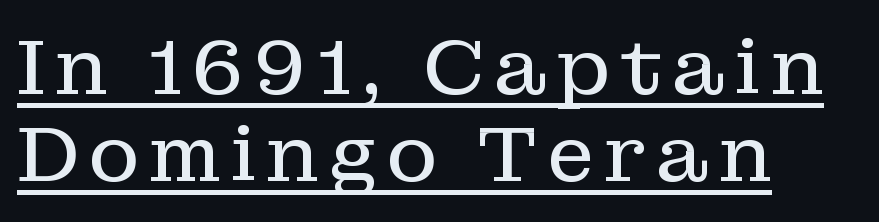
Q: Is the text bold? A: No.
Q: Is the text italic (slanted)? A: No, it is upright.
Q: Is the typeface a serif or a sans-serif typeface? A: Serif.
Q: Is the text underlined? A: Yes.
Q: How is the paragraph aligned? A: Left-aligned.
Q: Is the spacing between lines tight, normal or loose? A: Tight.
Q: Width (condensed, normal, or wide)? A: Normal.
Q: Stroke contrast? A: Low.
Q: x-height? A: Medium.
Q: Monospaced? A: No.
